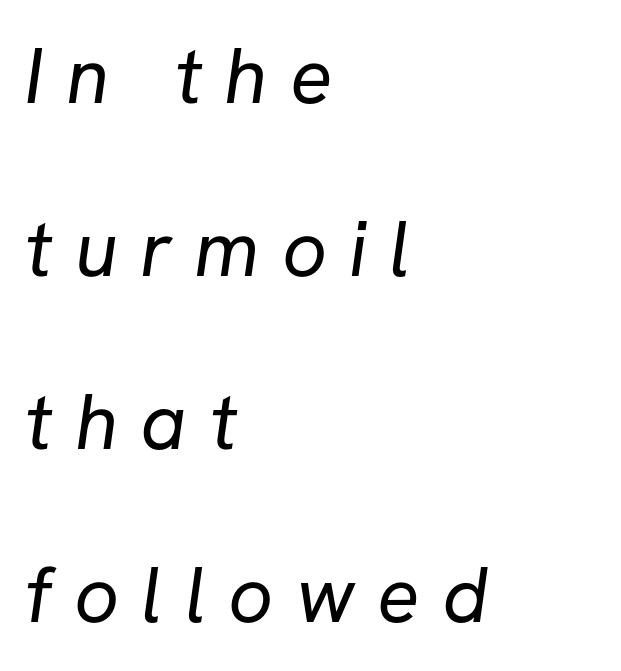
Q: Is the text bold? A: No.
Q: Is the typeface a serif or a sans-serif typeface? A: Sans-serif.
Q: Is the text underlined? A: No.
Q: How is the paragraph aligned? A: Left-aligned.
Q: Is the spacing between letters normal or unusually wide? A: Unusually wide.
Q: Is the spacing between lines tight, normal or loose? A: Loose.
Q: Width (condensed, normal, or wide)? A: Normal.
Q: Stroke contrast? A: Low.
Q: x-height? A: Medium.
Q: Monospaced? A: No.
